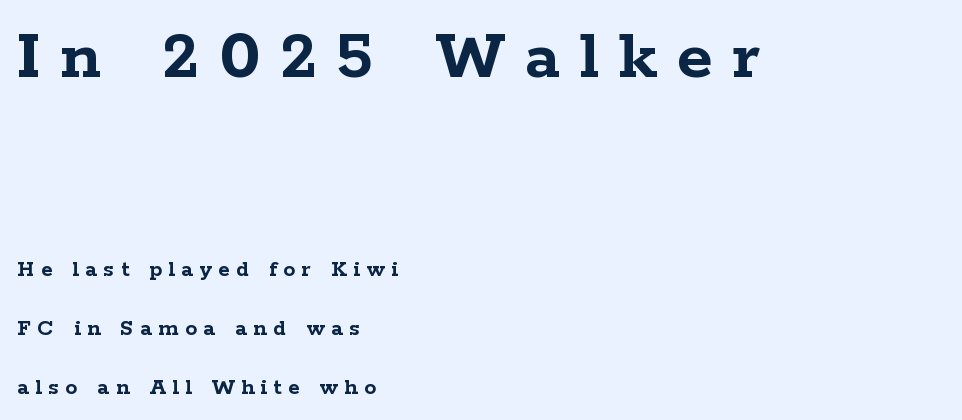
Visually, the top section dominates because its glyphs are scaled up. Bold? Absolutely — the strokes are thick and heavy. No italicization has been applied; the sample stays upright. Each line starts at the same left margin while the right side varies. What kind of face is this? One with serifs.
